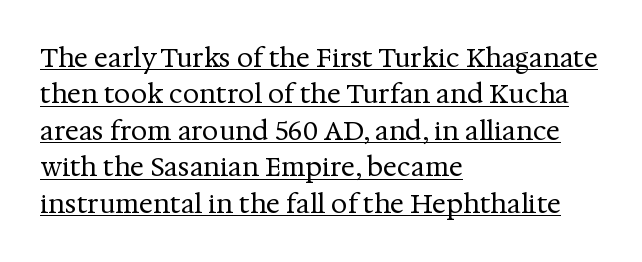
Q: Is the text bold? A: No.
Q: Is the text italic (slanted)? A: No, it is upright.
Q: Is the text underlined? A: Yes.
Q: How is the paragraph aligned? A: Left-aligned.
Q: Is the spacing between letters normal or unusually wide? A: Normal.
Q: Is the spacing between lines tight, normal or loose? A: Normal.
